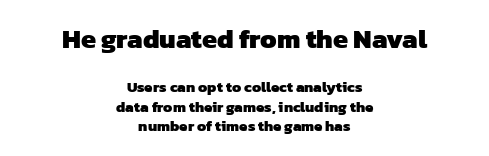
Bigger letters appear in the top chunk; the bottom chunk is reduced. The typesetting leans heavy: a genuine bold. Compared with typical body copy, the letter spacing here is the same. A centered setting, common on invitations and titles, is used for this passage.
